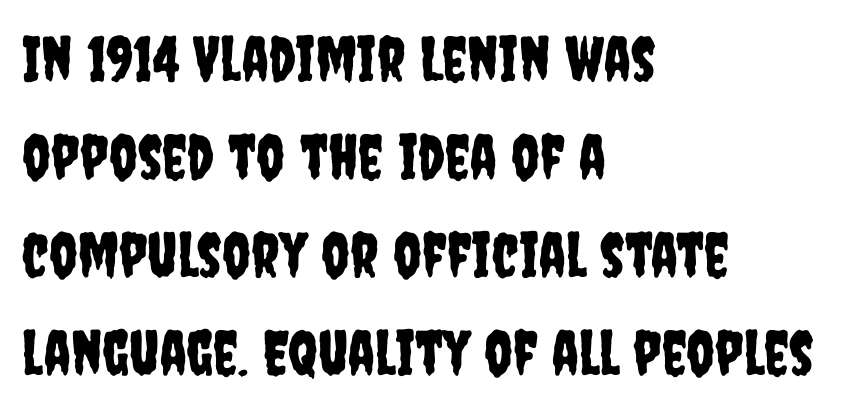
The horizontal fit of the characters is conventional and even. The text was rendered using a sans face with plain stroke endings. The lettering holds an erect, upright posture throughout. Has an underline been added? It has not.
